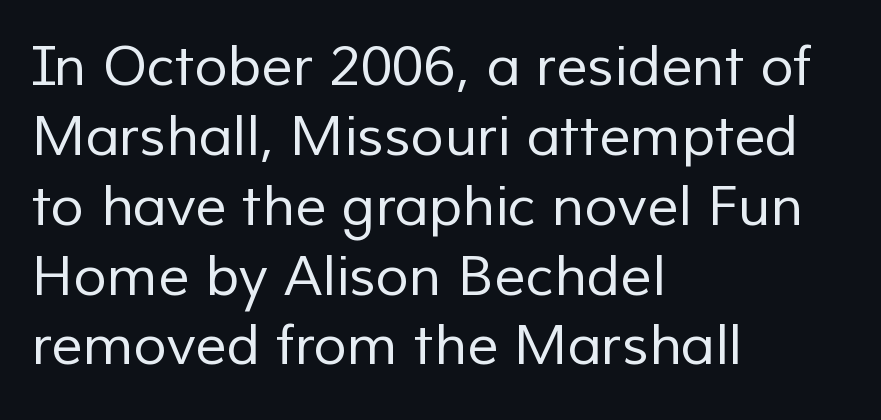
The image shows 55 px regular-weight sans-serif type; set left-aligned, normal line spacing (1.27x), normal letter spacing, not underlined; low stroke contrast and a medium x-height.
